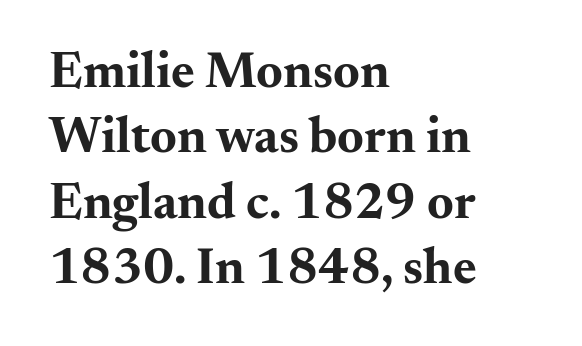
Q: Is the text bold? A: Yes.
Q: Is the text italic (slanted)? A: No, it is upright.
Q: Is the typeface a serif or a sans-serif typeface? A: Serif.
Q: Is the text underlined? A: No.
Q: How is the paragraph aligned? A: Left-aligned.
Q: Is the spacing between letters normal or unusually wide? A: Normal.
Q: Is the spacing between lines tight, normal or loose? A: Normal.
Q: Width (condensed, normal, or wide)? A: Wide.
Q: Stroke contrast? A: Medium.
Q: x-height? A: Small.
Q: Monospaced? A: No.
